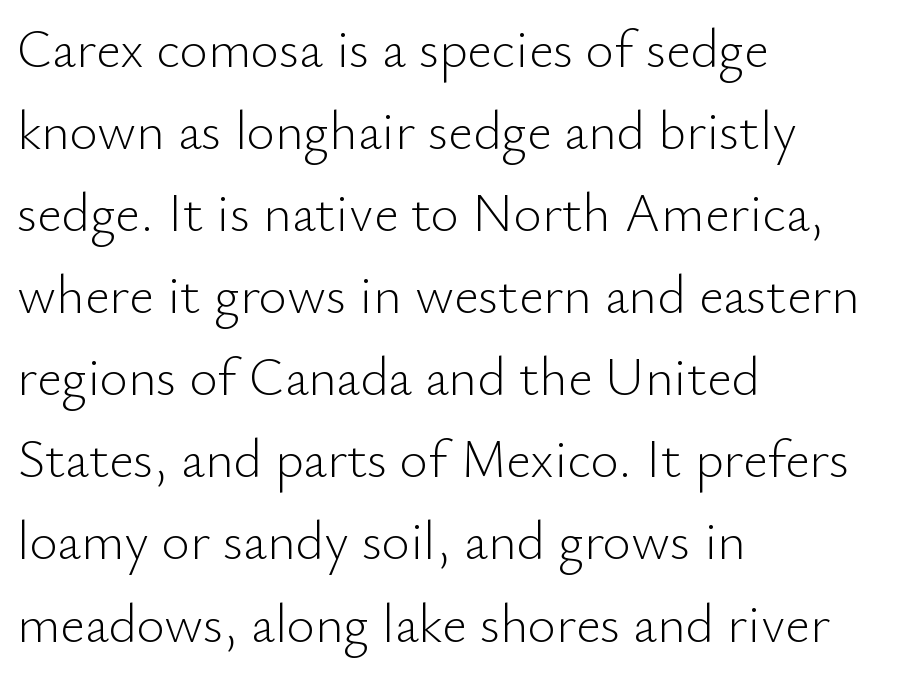
Standard letterfit; no display-style spreading of the glyphs. Notice how the stems are strictly vertical — no italics here. Typeset ragged right — the left edge is the straight one. Any mark beneath the type? The region is blank. A typesetter would label this face a sans.
